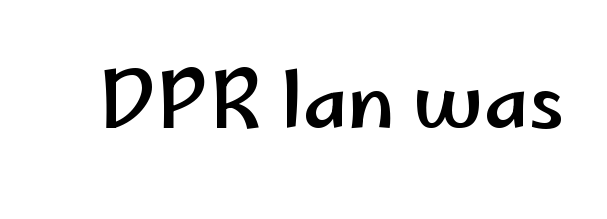
The image shows 76 px wide sans-serif type, upright; set normal letter spacing, not underlined; low stroke contrast and a small x-height.
